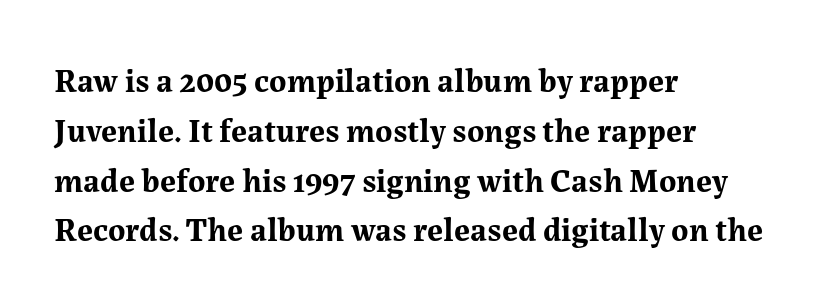
The passage shown is emphatically bold. The words here are not underlined. There is no visible air inserted between adjacent glyphs. The specimen reads as upright at a glance. This sample has the flowing, uneven cadence of proportional lettering.
